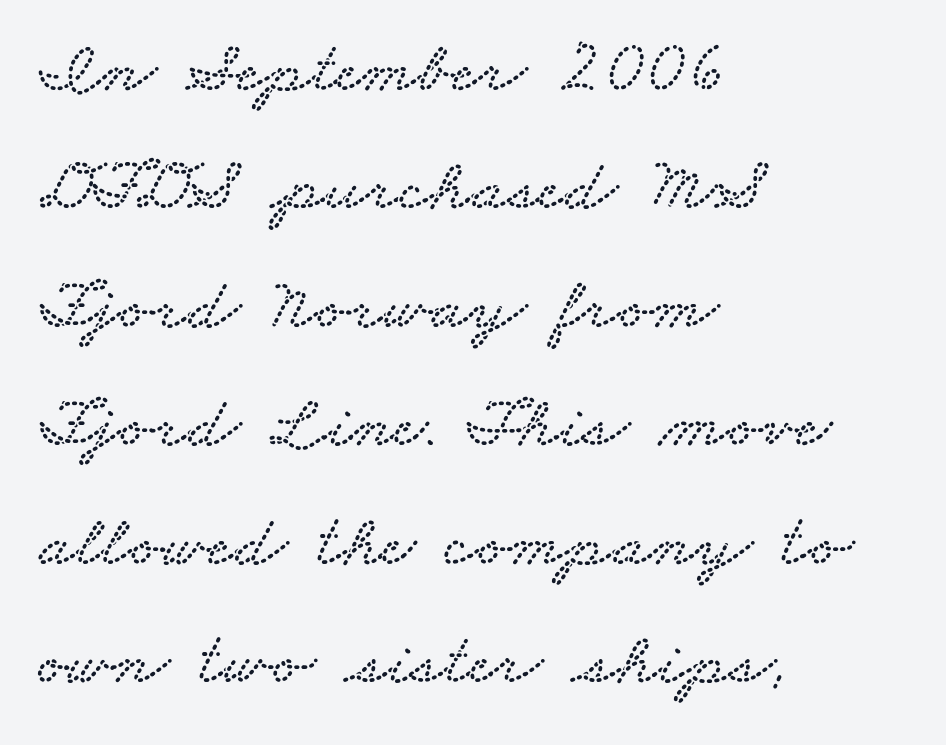
Q: Is the typeface a serif or a sans-serif typeface? A: Serif.
Q: Is the text underlined? A: No.
Q: How is the paragraph aligned? A: Left-aligned.
Q: Is the spacing between letters normal or unusually wide? A: Normal.
Q: Is the spacing between lines tight, normal or loose? A: Normal.
Q: Width (condensed, normal, or wide)? A: Wide.
Q: Stroke contrast? A: Low.
Q: x-height? A: Small.
Q: Monospaced? A: No.
